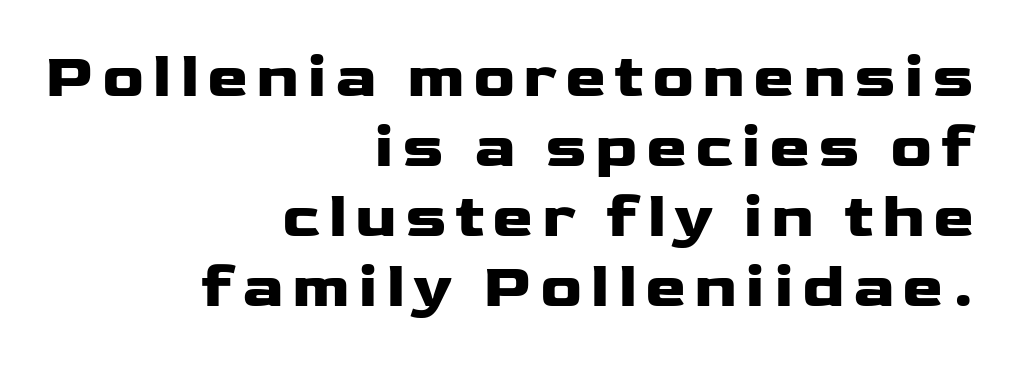
The image shows 62 px heavy, wide sans-serif type, upright; set right-aligned, tight line spacing (1.13x), not underlined; low stroke contrast and a medium x-height.
